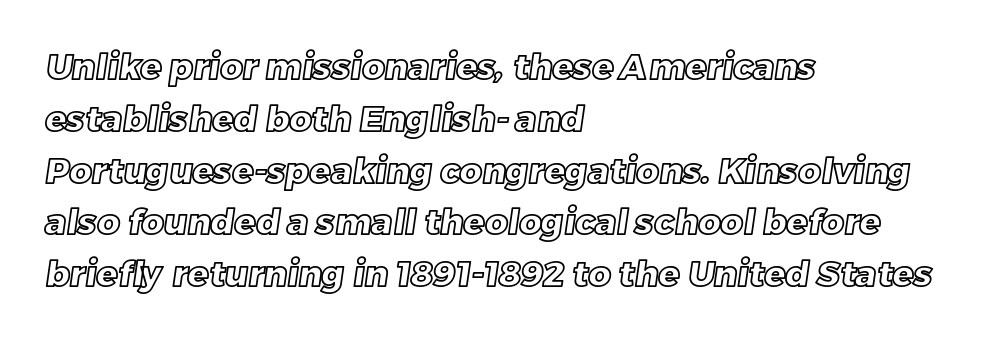
Q: Is the text underlined? A: No.
Q: How is the paragraph aligned? A: Left-aligned.
Q: Is the spacing between letters normal or unusually wide? A: Normal.
Q: Is the spacing between lines tight, normal or loose? A: Normal.
Q: Width (condensed, normal, or wide)? A: Normal.
Q: x-height? A: Large.
Q: Monospaced? A: No.
